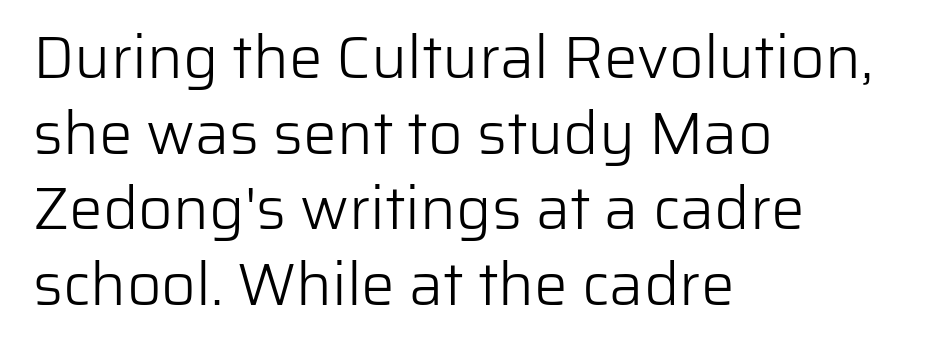
{"serif": "no", "italic": "no", "bold": "no", "weight": "light", "width": "normal", "stroke_contrast": "low", "x_height": "medium", "monospaced": "no", "underline": "no", "align": "left", "line_spacing": "normal", "line_spacing_ratio": 1.26, "letter_spacing": "normal", "letter_spacing_em": 0.0, "glyph_px": 60}
